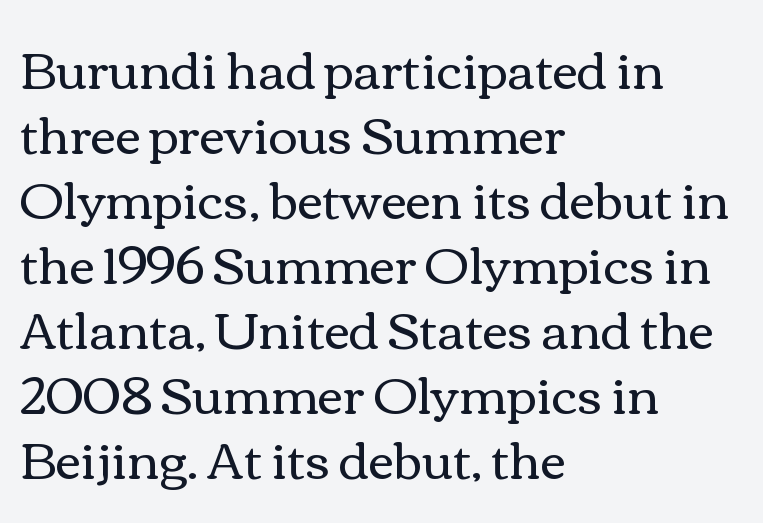
The rag falls on the right side of this text block. Honestly, the row spacing looks completely unremarkable. The passage shown is not bold in any degree. The letters advance in unequal steps, a hallmark of proportional type.
